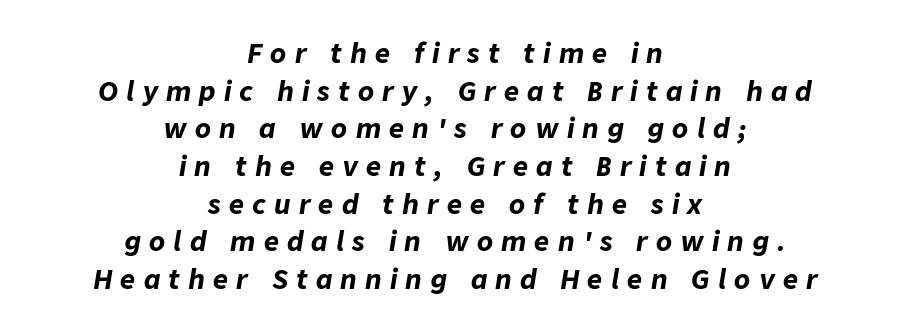
{"italic": "yes", "lean": "right", "slant_degrees": 9, "bold": "yes", "underline": "no", "align": "center", "line_spacing": "normal", "line_spacing_ratio": 1.45, "letter_spacing": "wide", "letter_spacing_em": 0.32, "glyph_px": 26}
